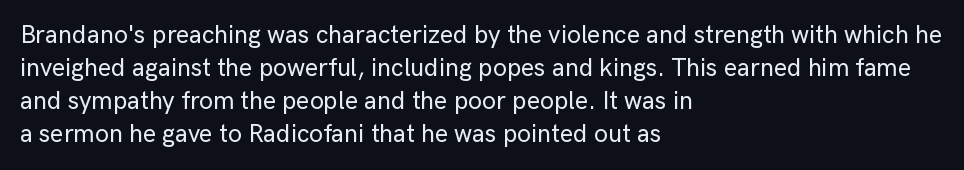
The image shows 25 px text type, upright; set left-aligned, normal line spacing (1.32x), normal letter spacing, not underlined.
